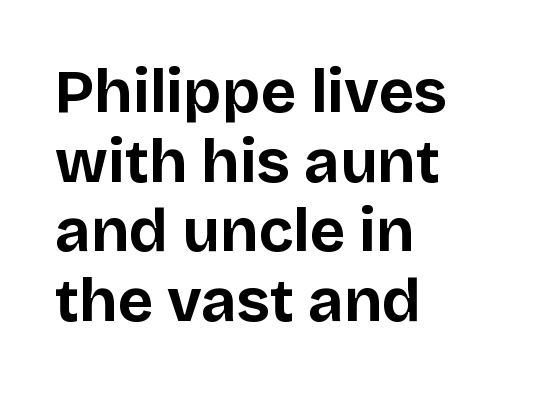
The image shows 61 px bold sans-serif type, upright; set left-aligned, tight line spacing (1.14x), normal letter spacing, not underlined; low stroke contrast and a large x-height.
